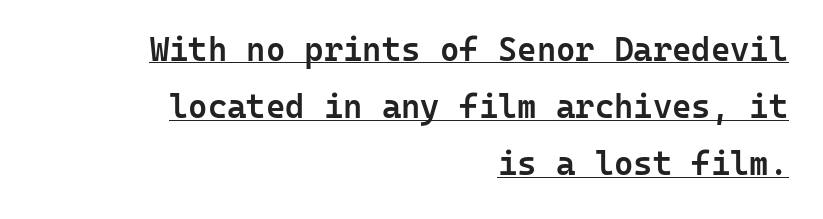
{"serif": "no", "italic": "no", "bold": "semi", "weight": "semibold", "width": "normal", "stroke_contrast": "low", "x_height": "medium", "monospaced": "yes", "underline": "yes", "align": "right", "line_spacing_ratio": 1.73, "letter_spacing": "normal", "letter_spacing_em": 0.0, "glyph_px": 33}
